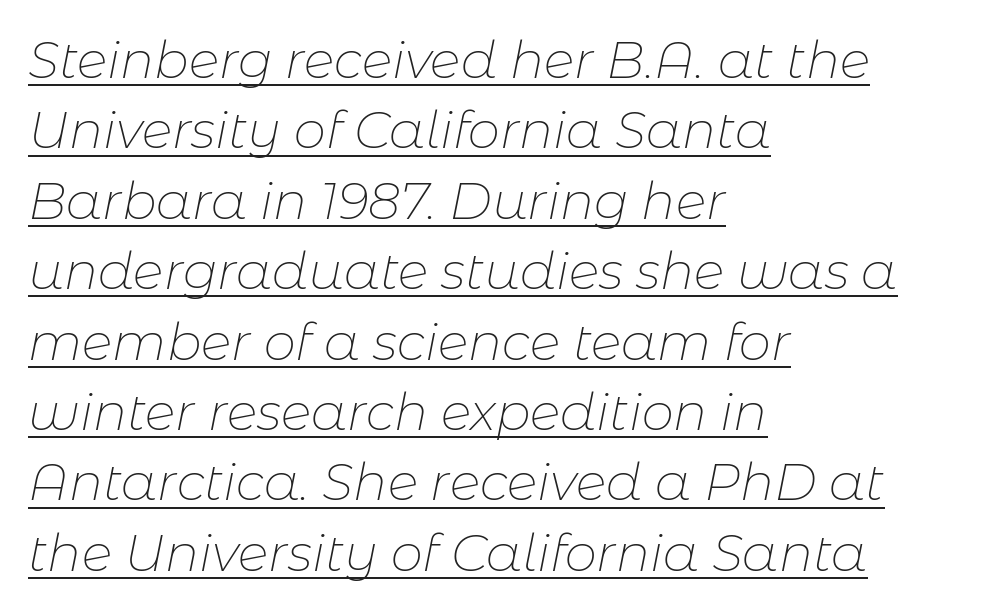
The image shows 51 px thin type, italic (leaning right); set left-aligned, normal line spacing (1.38x), normal letter spacing, underlined; low stroke contrast and a medium x-height.
